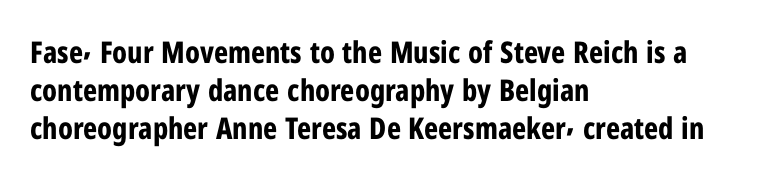
{"serif": "no", "italic": "no", "bold": "yes", "weight": "bold", "width": "condensed", "stroke_contrast": "low", "x_height": "medium", "monospaced": "no", "underline": "no", "align": "left", "line_spacing": "normal", "line_spacing_ratio": 1.26, "letter_spacing": "normal", "letter_spacing_em": 0.0, "glyph_px": 30}
